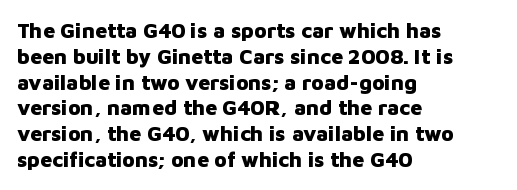
The letters stand upright; this is a roman face. Every row of glyphs begins at an identical x-position on the left. Between one letter and the next there's only the usual sliver of space. Caption: bold face, heavy strokes.
